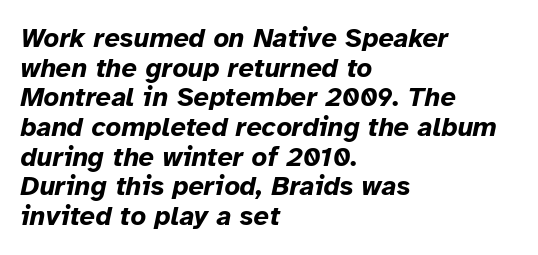
Strong, thick strokes mark this as bold type. The gaps between neighbouring characters are ordinary and unremarkable. The setting favours the left margin, as ordinary paragraphs usually do. Cramped leading. This is oblique type, the kind used for emphasis or titles. The strip under each line holds only bare page.
